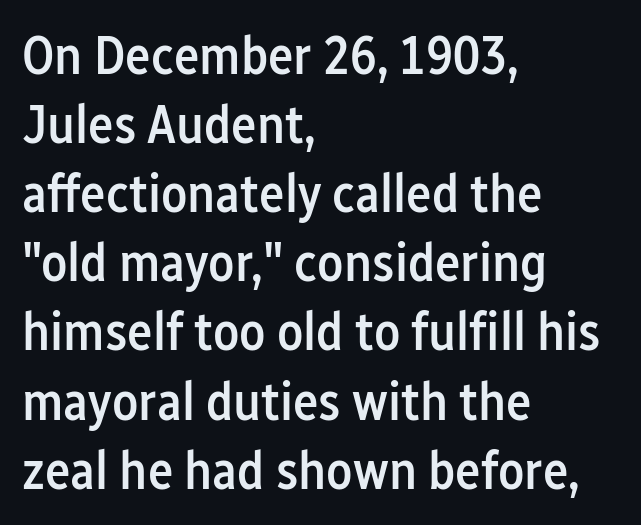
{"serif": "no", "italic": "no", "bold": "semi", "weight": "semibold", "width": "condensed", "stroke_contrast": "low", "x_height": "medium", "monospaced": "no", "underline": "no", "align": "left", "line_spacing": "normal", "line_spacing_ratio": 1.28, "letter_spacing": "normal", "letter_spacing_em": 0.0, "glyph_px": 54}
